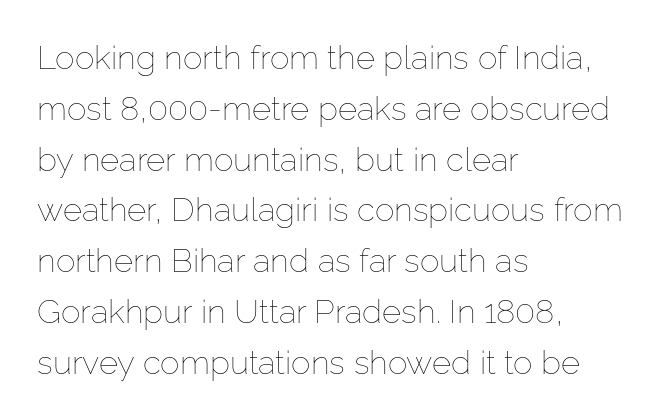
{"italic": "no", "bold": "no", "weight": "thin", "width": "normal", "stroke_contrast": "low", "x_height": "medium", "monospaced": "no", "underline": "no", "align": "left", "line_spacing": "normal", "line_spacing_ratio": 1.54, "letter_spacing": "normal", "letter_spacing_em": 0.0, "glyph_px": 33}
